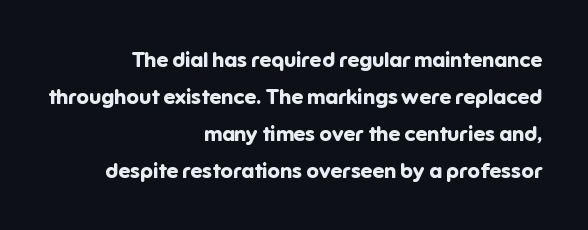
Q: Is the text bold? A: Yes.
Q: Is the text italic (slanted)? A: No, it is upright.
Q: Is the text underlined? A: No.
Q: How is the paragraph aligned? A: Right-aligned.
Q: Is the spacing between letters normal or unusually wide? A: Normal.
